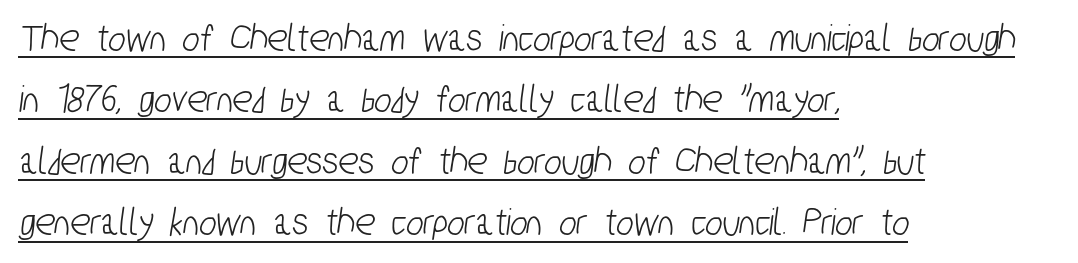
Q: Is the typeface a serif or a sans-serif typeface? A: Sans-serif.
Q: Is the text underlined? A: Yes.
Q: How is the paragraph aligned? A: Left-aligned.
Q: Is the spacing between letters normal or unusually wide? A: Normal.
Q: Is the spacing between lines tight, normal or loose? A: Normal.
Q: Width (condensed, normal, or wide)? A: Condensed.
Q: Stroke contrast? A: Low.
Q: x-height? A: Medium.
Q: Monospaced? A: No.
